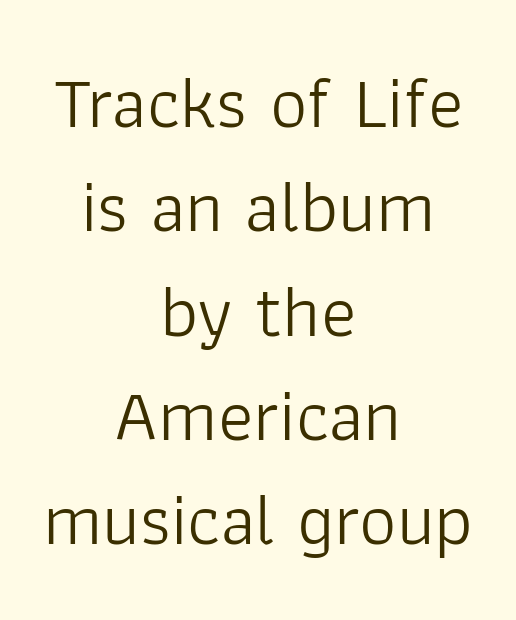
{"serif": "no", "italic": "no", "bold": "no", "weight": "light", "width": "normal", "stroke_contrast": "low", "x_height": "medium", "monospaced": "no", "underline": "no", "align": "center", "line_spacing": "normal", "line_spacing_ratio": 1.41, "letter_spacing": "normal", "letter_spacing_em": 0.0, "glyph_px": 74}
